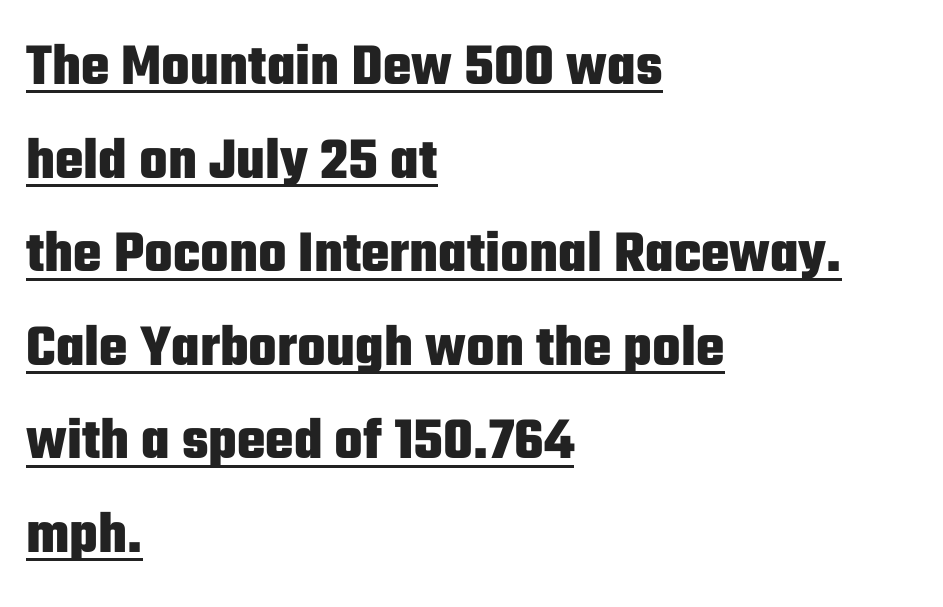
The image shows 60 px heavy, condensed sans-serif type, upright; set left-aligned, normal line spacing (1.56x), normal letter spacing, underlined; low stroke contrast and a medium x-height.
